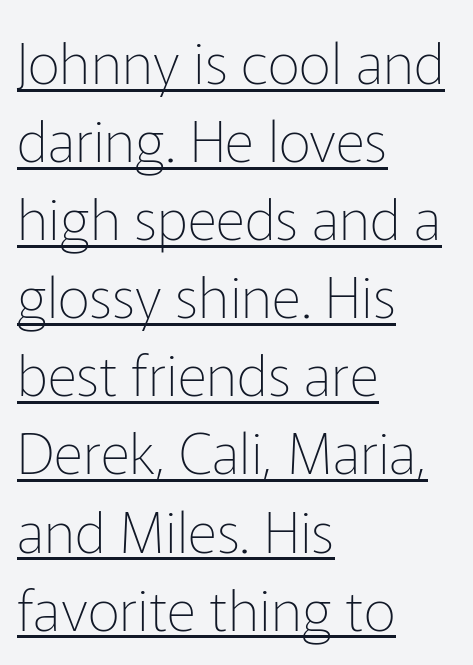
Q: Is the text bold? A: No.
Q: Is the text italic (slanted)? A: No, it is upright.
Q: Is the typeface a serif or a sans-serif typeface? A: Sans-serif.
Q: Is the text underlined? A: Yes.
Q: How is the paragraph aligned? A: Left-aligned.
Q: Is the spacing between letters normal or unusually wide? A: Normal.
Q: Is the spacing between lines tight, normal or loose? A: Normal.
Q: Width (condensed, normal, or wide)? A: Normal.
Q: Stroke contrast? A: Low.
Q: x-height? A: Medium.
Q: Monospaced? A: No.
